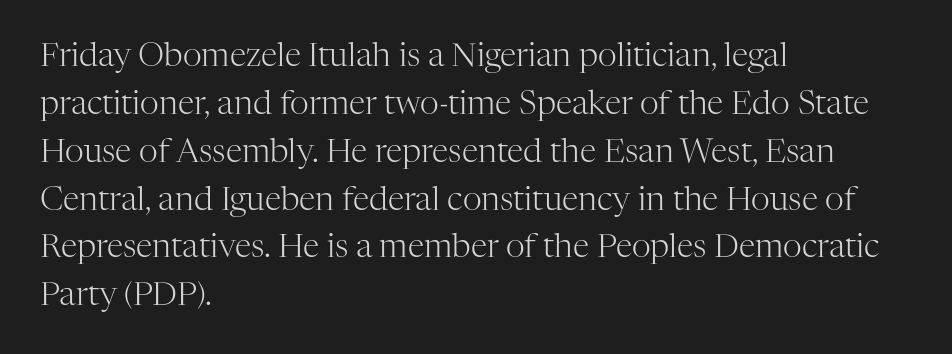
{"serif": "yes", "italic": "no", "bold": "no", "weight": "light", "width": "normal", "stroke_contrast": "high", "x_height": "medium", "monospaced": "no", "underline": "no", "align": "left", "line_spacing": "normal", "line_spacing_ratio": 1.45, "letter_spacing": "normal", "letter_spacing_em": 0.0, "glyph_px": 33}
